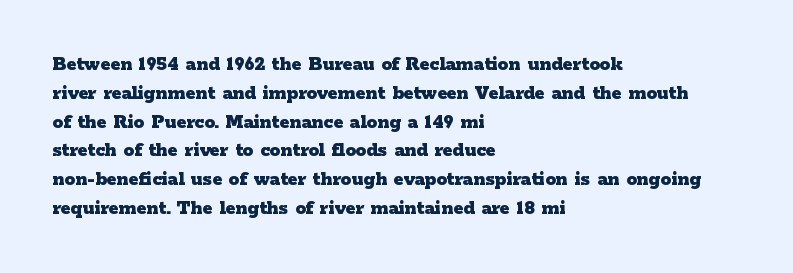
The image shows 21 px bold type, upright; set left-aligned, normal line spacing (1.37x), normal letter spacing, not underlined.
